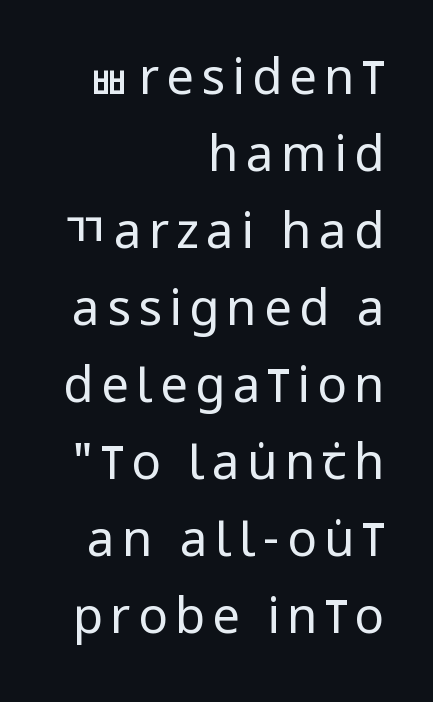
Q: Is the text bold? A: No.
Q: Is the text italic (slanted)? A: No, it is upright.
Q: Is the typeface a serif or a sans-serif typeface? A: Sans-serif.
Q: Is the text underlined? A: No.
Q: How is the paragraph aligned? A: Right-aligned.
Q: Is the spacing between lines tight, normal or loose? A: Normal.
Q: Width (condensed, normal, or wide)? A: Condensed.
Q: Stroke contrast? A: Low.
Q: x-height? A: Large.
Q: Monospaced? A: No.
